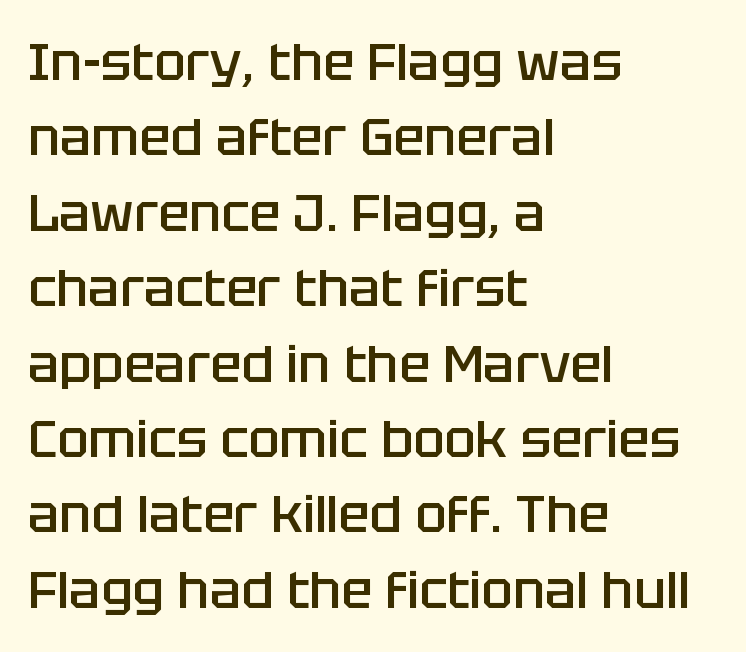
The image shows 52 px semibold sans-serif type, upright; set left-aligned, normal line spacing (1.45x), normal letter spacing, not underlined; low stroke contrast and a large x-height.
